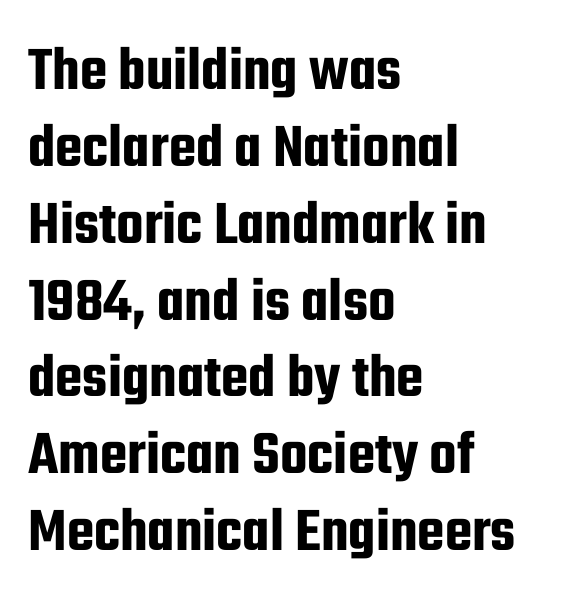
{"serif": "no", "italic": "no", "width": "condensed", "stroke_contrast": "low", "x_height": "medium", "monospaced": "no", "underline": "no", "align": "left", "line_spacing_ratio": 1.22, "letter_spacing": "normal", "letter_spacing_em": 0.0, "glyph_px": 63}
